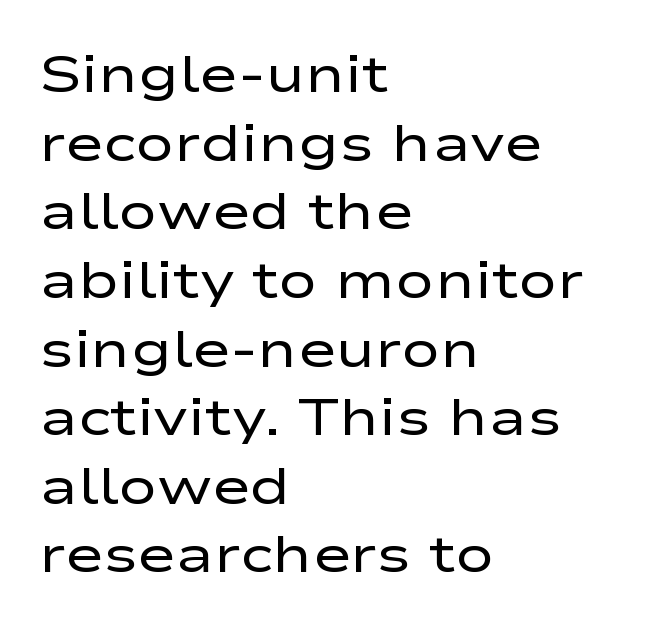
{"serif": "no", "italic": "no", "bold": "no", "weight": "regular", "width": "wide", "stroke_contrast": "low", "x_height": "medium", "monospaced": "no", "underline": "no", "align": "left", "line_spacing": "normal", "line_spacing_ratio": 1.32, "letter_spacing": "normal", "letter_spacing_em": 0.0, "glyph_px": 52}
